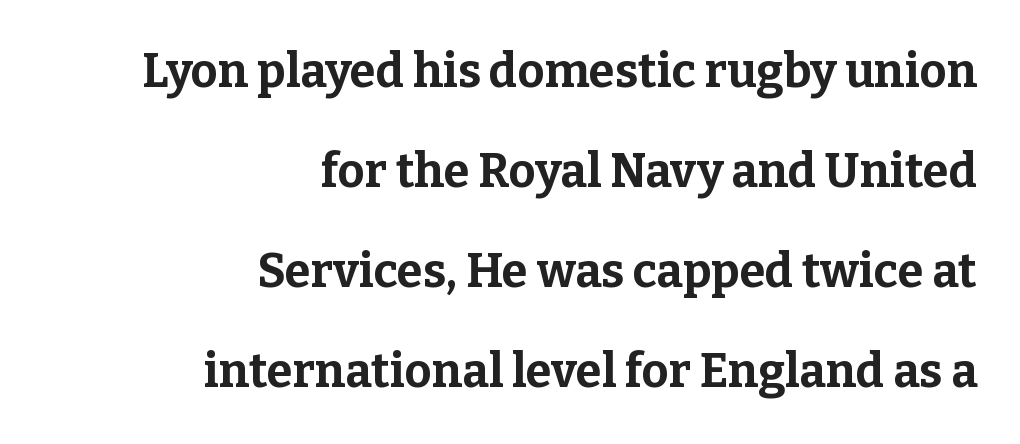
Q: Is the text bold? A: Yes.
Q: Is the text italic (slanted)? A: No, it is upright.
Q: Is the typeface a serif or a sans-serif typeface? A: Serif.
Q: Is the text underlined? A: No.
Q: How is the paragraph aligned? A: Right-aligned.
Q: Is the spacing between letters normal or unusually wide? A: Normal.
Q: Is the spacing between lines tight, normal or loose? A: Loose.
Q: Width (condensed, normal, or wide)? A: Normal.
Q: Stroke contrast? A: Low.
Q: x-height? A: Medium.
Q: Monospaced? A: No.
